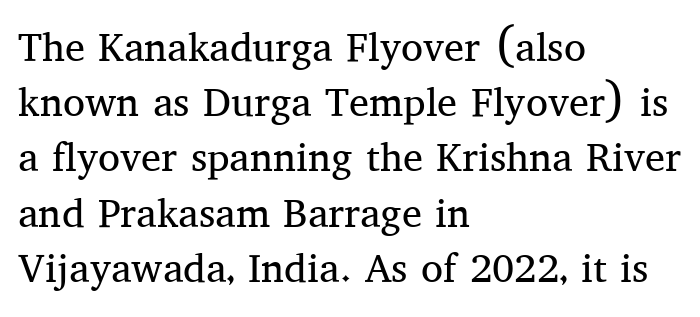
Between one letter and the next there's only the usual sliver of space. Stem width sits at or under what a default text font uses. Spacing verdict: proportional, widths tailored to each character. Is there much room between lines? A standard amount, neither cramped nor airy. A roman cut, with each character standing at attention.
